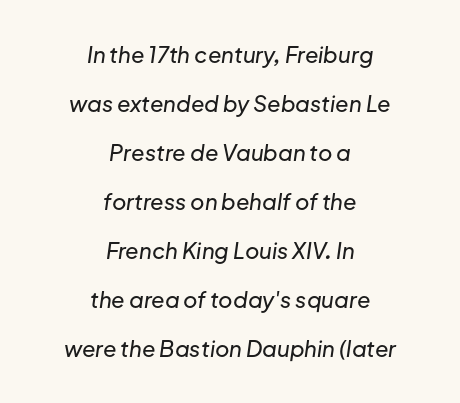
{"italic": "yes", "lean": "right", "slant_degrees": 8, "underline": "no", "align": "center", "line_spacing": "loose", "line_spacing_ratio": 2.23, "letter_spacing": "normal", "letter_spacing_em": 0.0, "glyph_px": 22}
